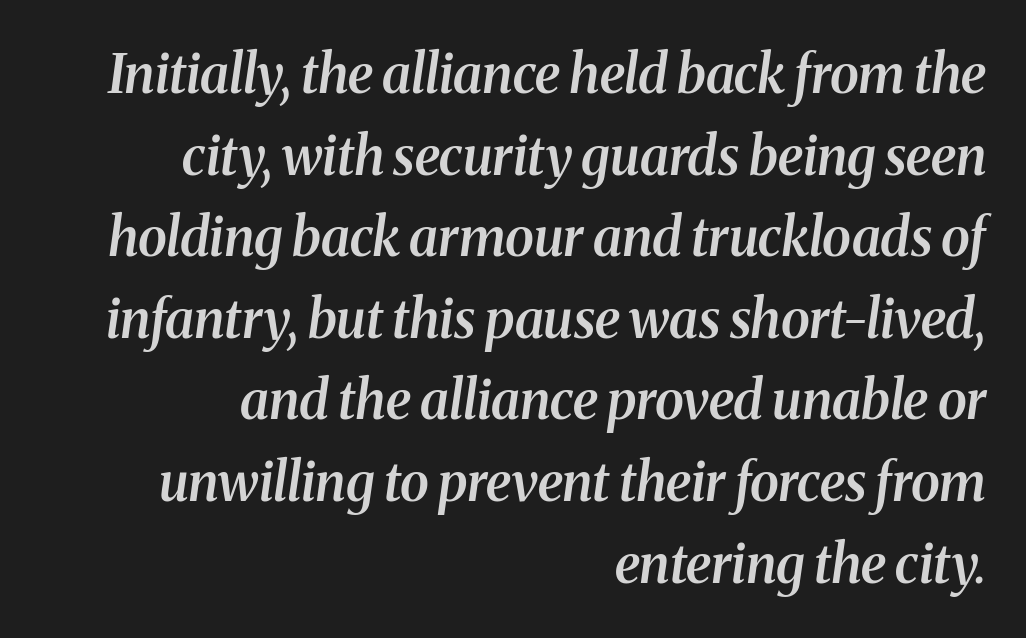
Looks like regular typesetting: each glyph gets only the width it needs. Descenders are the only things crossing below the line. The letters are slanted; this is an italic face. Leading: standard.
